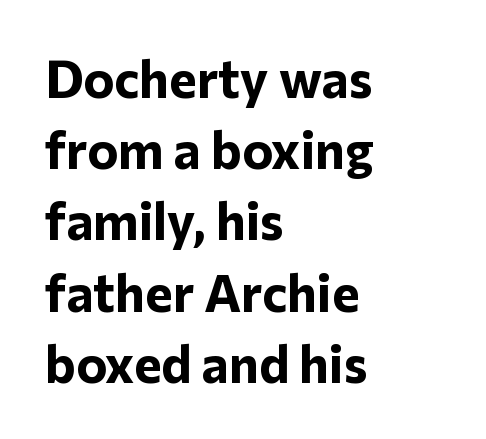
The lettering holds an erect, upright posture throughout. No extra tracking has been applied to these lines. Look at the bottom of the vertical strokes: they stop flat, with no serifs. Lines of text with bare space underneath. Where is the straight margin? On the left. Its strokes are broad and dark, the hallmark of bold type.
